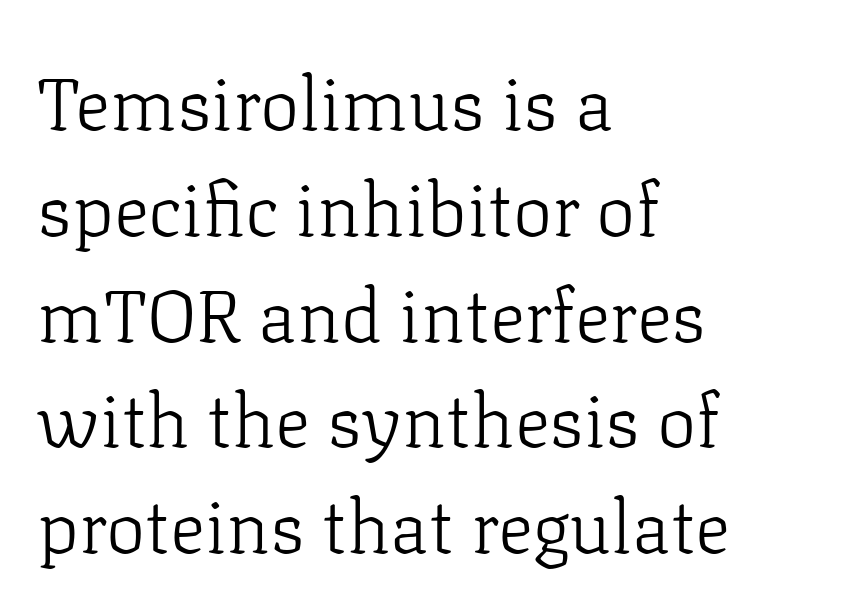
Upright lettering throughout. Quick note: underline off. These lines are rendered in a variable-pitch font. Between one letter and the next there's only the usual sliver of space. The passage is arranged the way most books set body copy — flush left. Stems and bowls with no extra thickness — not bold.
